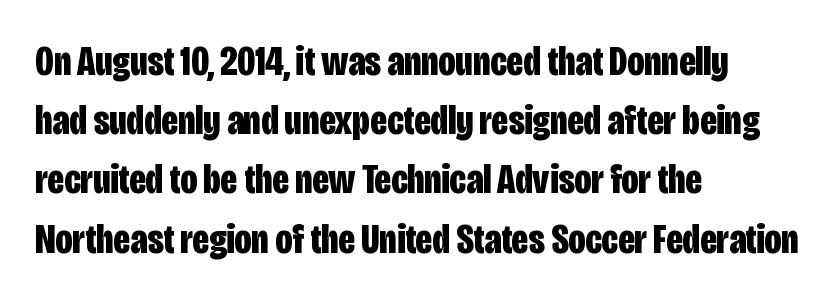
The image shows 42 px bold, condensed sans-serif type, upright; set left-aligned, normal line spacing (1.41x), normal letter spacing, not underlined; low stroke contrast and a large x-height.
